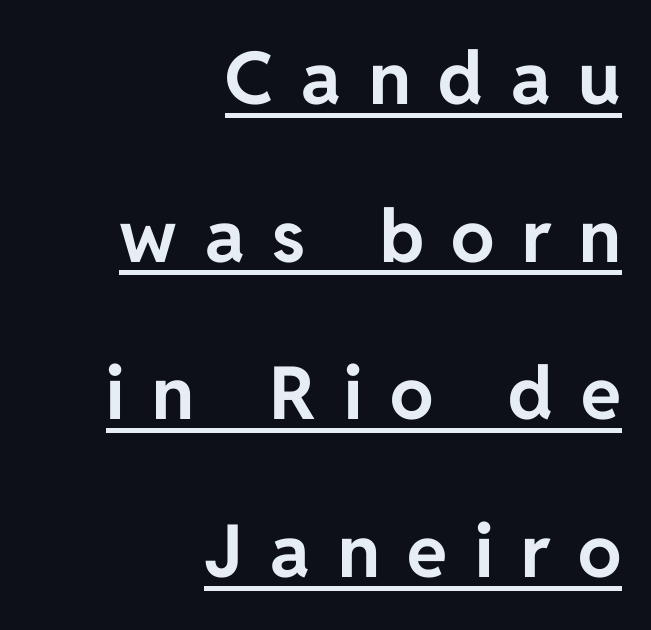
{"serif": "no", "italic": "no", "bold": "yes", "weight": "bold", "width": "normal", "stroke_contrast": "low", "x_height": "medium", "monospaced": "no", "underline": "yes", "align": "right", "line_spacing": "loose", "line_spacing_ratio": 2.16, "letter_spacing": "wide", "letter_spacing_em": 0.38, "glyph_px": 73}
